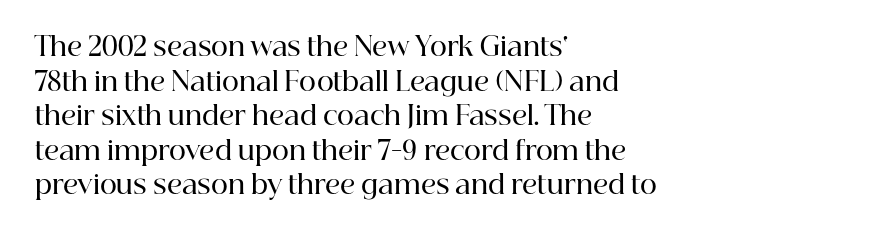
Q: Is the text bold? A: Semi-bold.
Q: Is the text italic (slanted)? A: No, it is upright.
Q: Is the text underlined? A: No.
Q: How is the paragraph aligned? A: Left-aligned.
Q: Is the spacing between letters normal or unusually wide? A: Normal.
Q: Is the spacing between lines tight, normal or loose? A: Normal.
